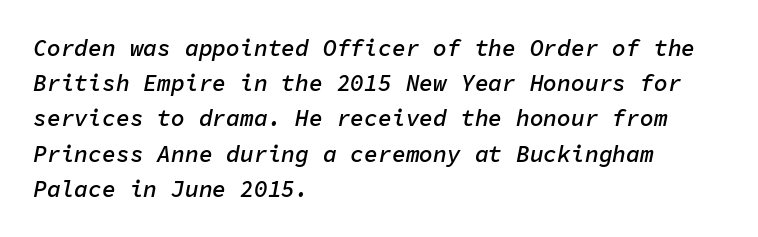
The image shows 23 px text type, italic (leaning right); set left-aligned, normal line spacing (1.53x), normal letter spacing, not underlined.
